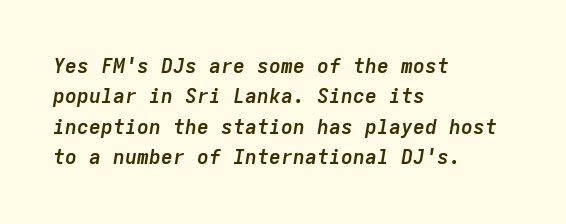
Q: Is the text bold? A: Yes.
Q: Is the text italic (slanted)? A: Yes, it leans right by about 9 degrees.
Q: Is the text underlined? A: No.
Q: How is the paragraph aligned? A: Left-aligned.
Q: Is the spacing between letters normal or unusually wide? A: Normal.
Q: Is the spacing between lines tight, normal or loose? A: Normal.
